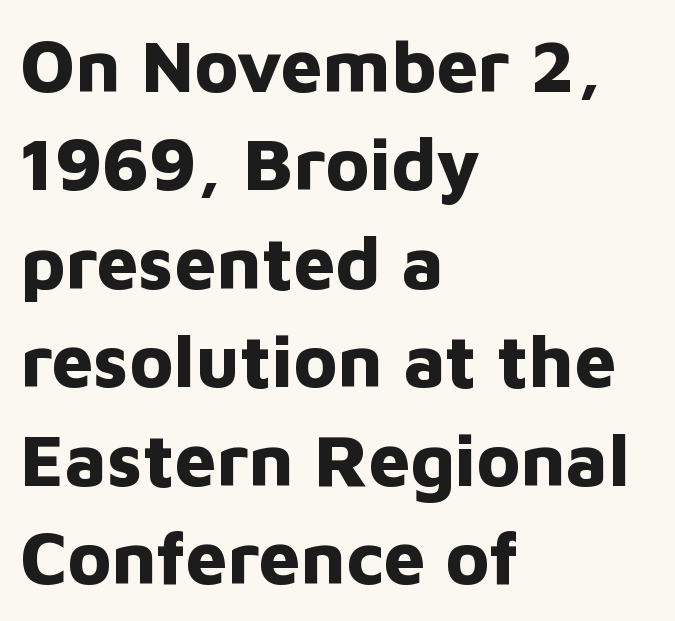
{"serif": "no", "italic": "no", "bold": "yes", "weight": "bold", "width": "normal", "stroke_contrast": "low", "x_height": "medium", "monospaced": "no", "underline": "no", "align": "left", "line_spacing": "normal", "line_spacing_ratio": 1.33, "letter_spacing": "normal", "letter_spacing_em": 0.0, "glyph_px": 74}
